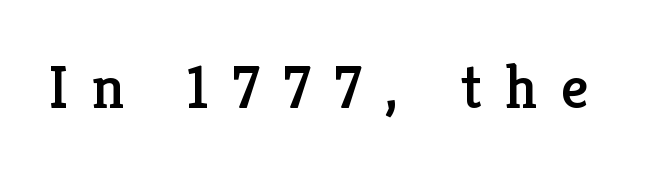
Q: Is the text italic (slanted)? A: No, it is upright.
Q: Is the typeface a serif or a sans-serif typeface? A: Serif.
Q: Is the text underlined? A: No.
Q: Is the spacing between letters normal or unusually wide? A: Unusually wide.
Q: Width (condensed, normal, or wide)? A: Normal.
Q: Stroke contrast? A: Low.
Q: x-height? A: Medium.
Q: Monospaced? A: No.
